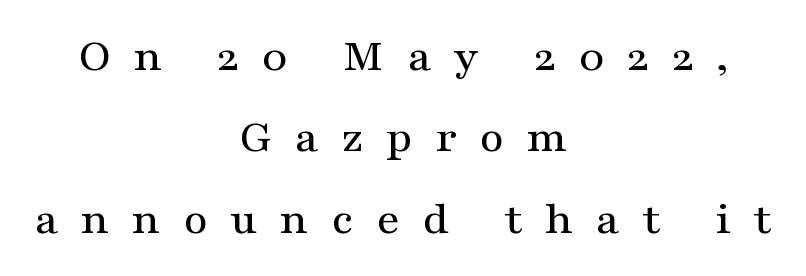
Q: Is the text italic (slanted)? A: No, it is upright.
Q: Is the typeface a serif or a sans-serif typeface? A: Serif.
Q: Is the text underlined? A: No.
Q: How is the paragraph aligned? A: Centered.
Q: Is the spacing between letters normal or unusually wide? A: Unusually wide.
Q: Width (condensed, normal, or wide)? A: Wide.
Q: Stroke contrast? A: Medium.
Q: x-height? A: Medium.
Q: Monospaced? A: No.
